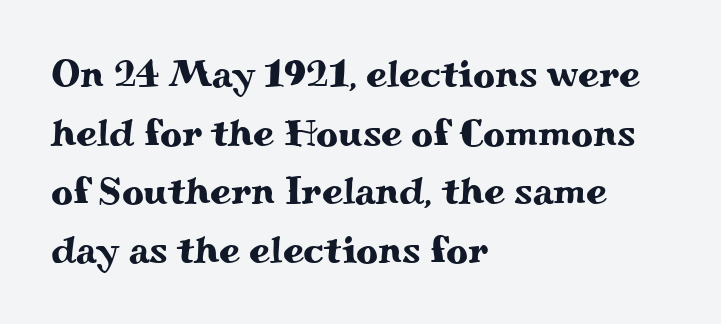
Here the designer chose a conventional face with non-uniform glyph widths. Students, observe: this is what conventionally led text looks like. Designer's note — italics off, roman on. Yep, those are serifs on the letters. Horizontal alignment here is leftward, the default for most running prose.
